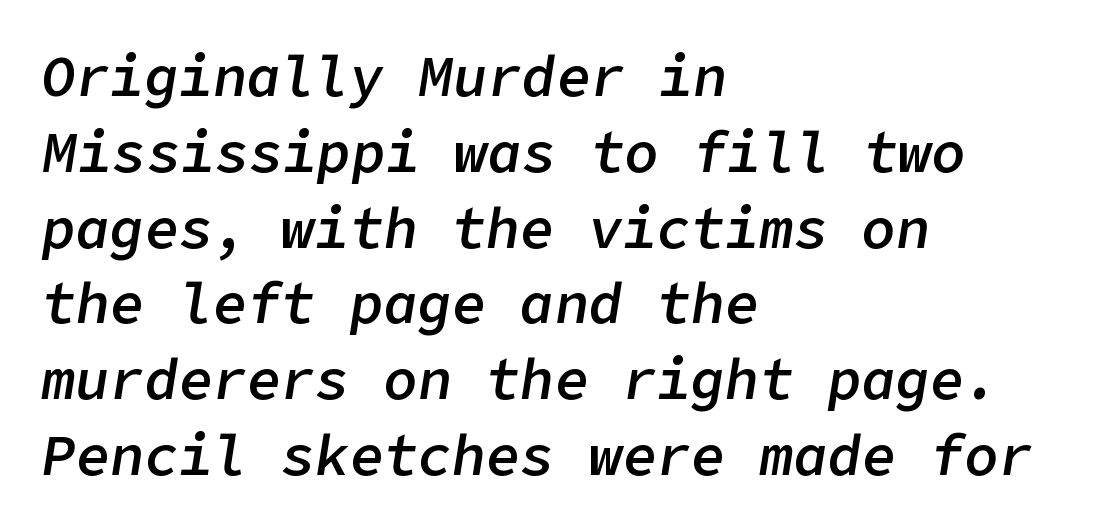
The image shows 57 px semibold type, italic (leaning right); set left-aligned, normal line spacing (1.33x), normal letter spacing, not underlined; low stroke contrast and a medium x-height.
